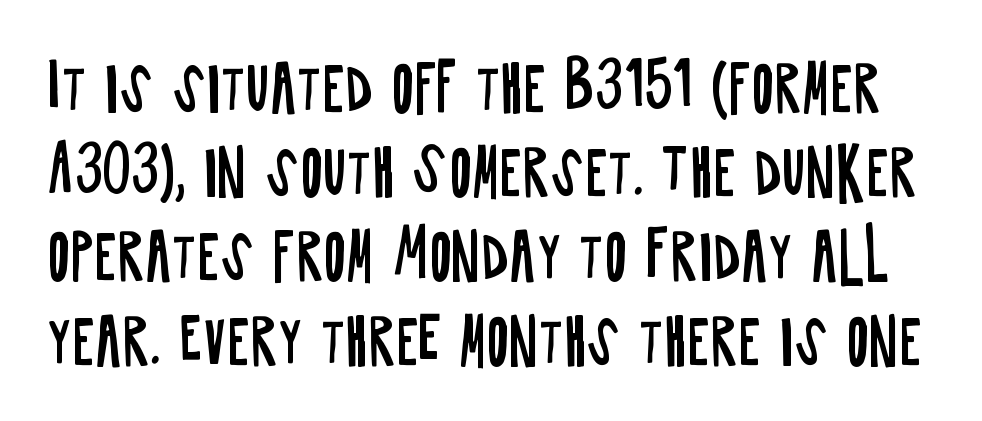
The image shows 61 px regular-weight, condensed sans-serif type, upright; set normal line spacing (1.38x), normal letter spacing, not underlined; low stroke contrast and a large x-height.
